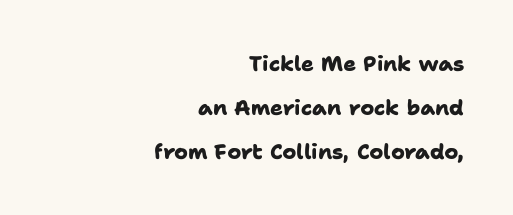
{"bold": "yes", "underline": "no", "align": "right", "line_spacing": "loose", "line_spacing_ratio": 2.09, "letter_spacing": "normal", "letter_spacing_em": 0.0, "glyph_px": 21}
